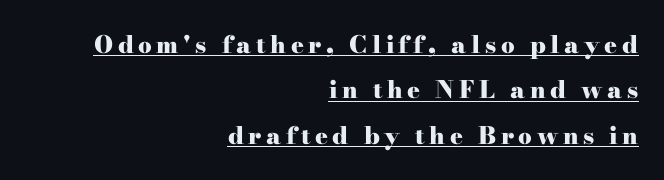
Q: Is the text bold? A: Yes.
Q: Is the text italic (slanted)? A: No, it is upright.
Q: Is the text underlined? A: Yes.
Q: How is the paragraph aligned? A: Right-aligned.
